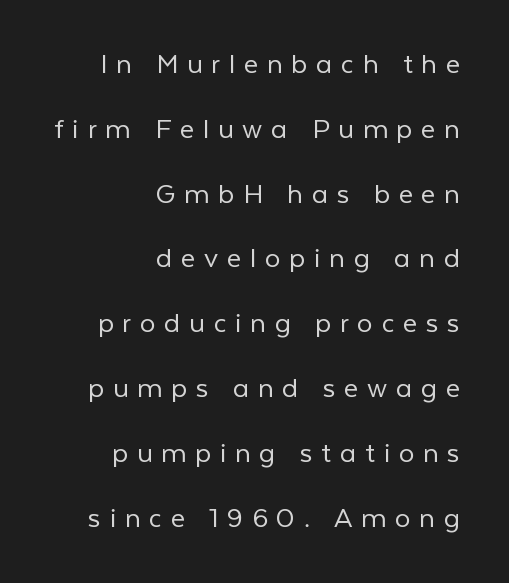
The image shows 31 px light sans-serif type, upright; set right-aligned, loose line spacing (2.09x), unusually wide letter spacing (+0.28 em), not underlined; low stroke contrast and a medium x-height.
